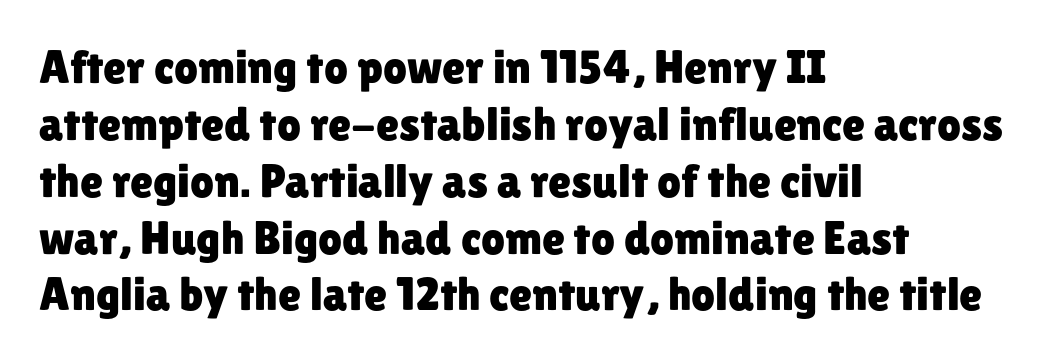
Q: Is the text italic (slanted)? A: No, it is upright.
Q: Is the typeface a serif or a sans-serif typeface? A: Sans-serif.
Q: Is the text underlined? A: No.
Q: How is the paragraph aligned? A: Left-aligned.
Q: Is the spacing between letters normal or unusually wide? A: Normal.
Q: Width (condensed, normal, or wide)? A: Normal.
Q: Stroke contrast? A: Low.
Q: x-height? A: Medium.
Q: Monospaced? A: No.
